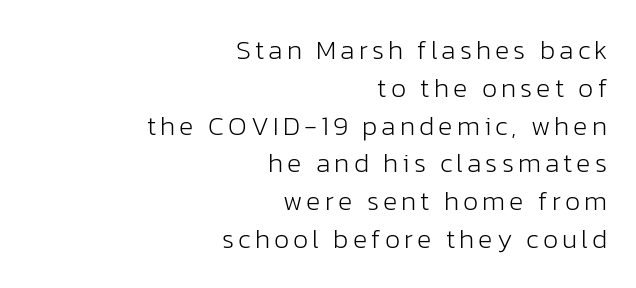
{"italic": "no", "bold": "no", "underline": "no", "align": "right", "line_spacing": "normal", "line_spacing_ratio": 1.4, "glyph_px": 27}
